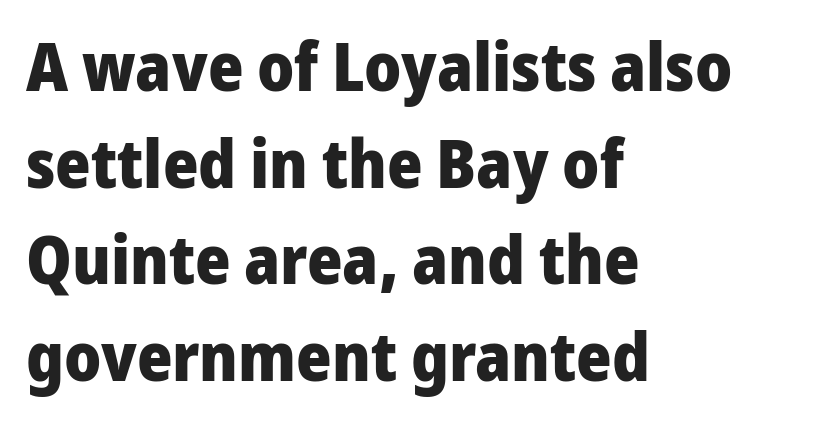
Q: Is the text bold? A: Yes.
Q: Is the text italic (slanted)? A: No, it is upright.
Q: Is the typeface a serif or a sans-serif typeface? A: Sans-serif.
Q: Is the text underlined? A: No.
Q: How is the paragraph aligned? A: Left-aligned.
Q: Is the spacing between letters normal or unusually wide? A: Normal.
Q: Is the spacing between lines tight, normal or loose? A: Normal.
Q: Width (condensed, normal, or wide)? A: Normal.
Q: Stroke contrast? A: Low.
Q: x-height? A: Medium.
Q: Monospaced? A: No.
